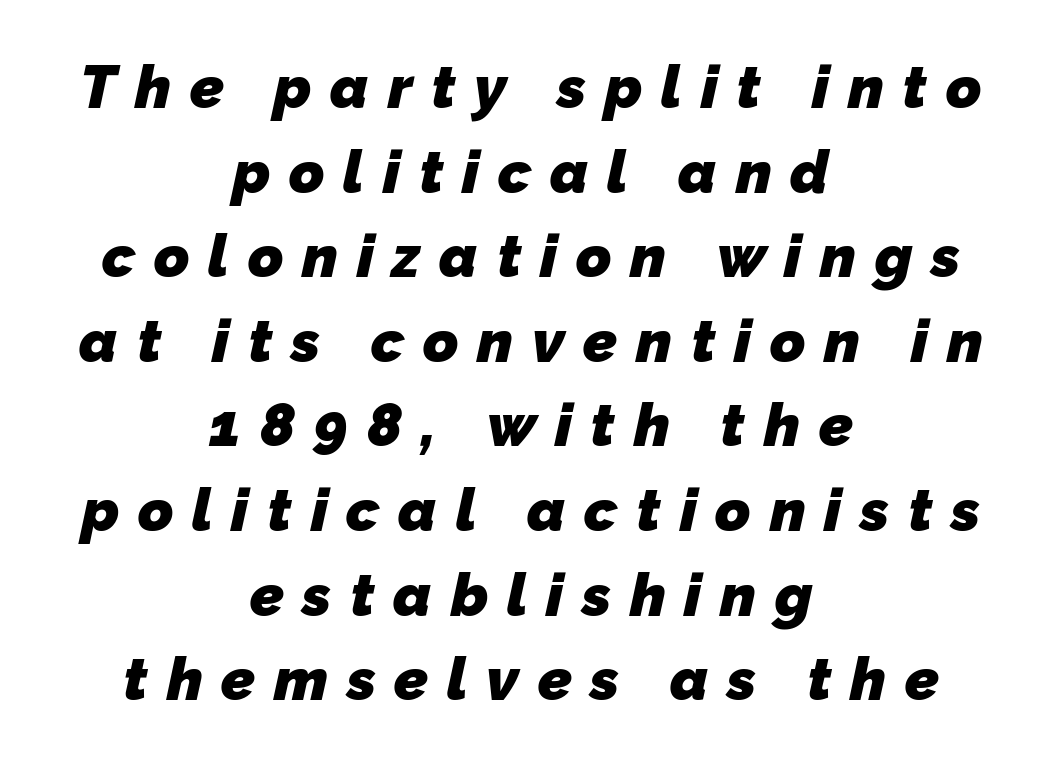
A typesetter would call this leading conventional body-copy spacing. The designer went with a sans here, leaving each stem footless. Plenty of ink on the page — the face is bold. You could only call the tracking loose — the letters float apart. These lines stack symmetrically, like a column narrowing and widening about its center. The baseline area is clear.
